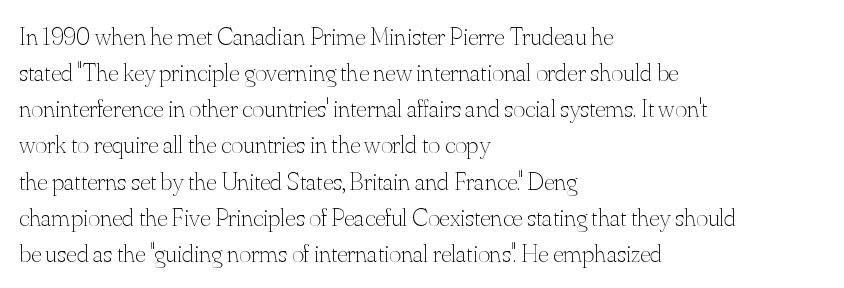
{"italic": "no", "bold": "no", "underline": "no", "align": "left", "line_spacing": "normal", "line_spacing_ratio": 1.39, "letter_spacing": "normal", "letter_spacing_em": 0.0, "glyph_px": 26}
